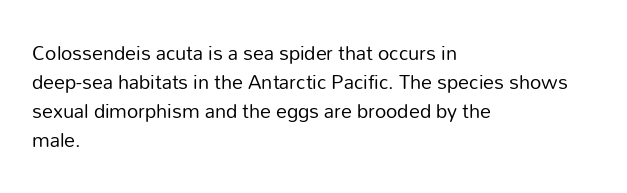
{"italic": "no", "bold": "no", "underline": "no", "align": "left", "line_spacing": "normal", "line_spacing_ratio": 1.32, "letter_spacing": "normal", "letter_spacing_em": 0.0, "glyph_px": 22}
